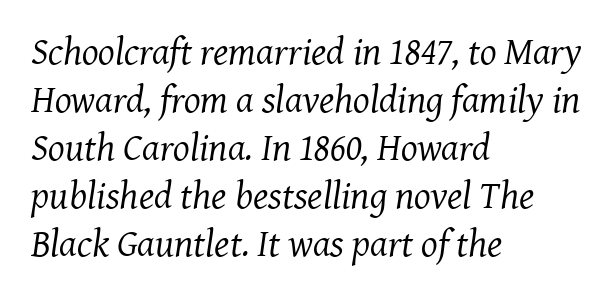
Q: Is the text bold? A: No.
Q: Is the text italic (slanted)? A: Yes, it leans right by about 7 degrees.
Q: Is the typeface a serif or a sans-serif typeface? A: Serif.
Q: Is the text underlined? A: No.
Q: How is the paragraph aligned? A: Left-aligned.
Q: Is the spacing between letters normal or unusually wide? A: Normal.
Q: Width (condensed, normal, or wide)? A: Normal.
Q: Stroke contrast? A: Medium.
Q: x-height? A: Medium.
Q: Monospaced? A: No.
